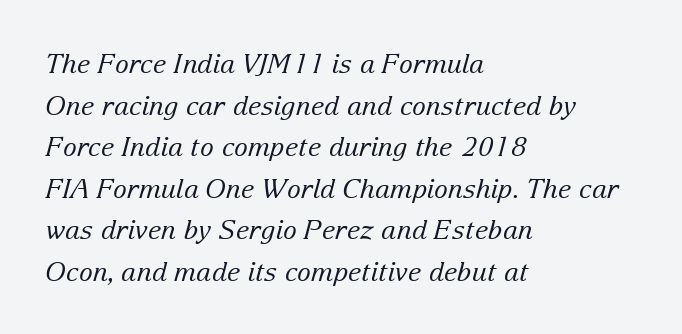
The image shows 26 px text type, italic (leaning right); set left-aligned, normal line spacing (1.6x), normal letter spacing, not underlined.
